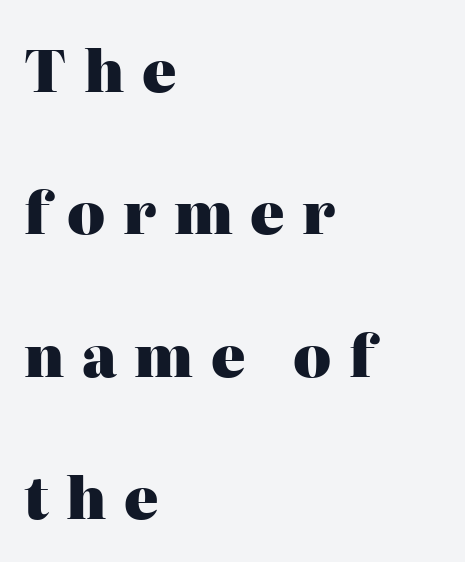
Q: Is the text bold? A: Yes.
Q: Is the text italic (slanted)? A: No, it is upright.
Q: Is the typeface a serif or a sans-serif typeface? A: Serif.
Q: Is the text underlined? A: No.
Q: How is the paragraph aligned? A: Left-aligned.
Q: Is the spacing between letters normal or unusually wide? A: Unusually wide.
Q: Is the spacing between lines tight, normal or loose? A: Loose.
Q: Width (condensed, normal, or wide)? A: Normal.
Q: Stroke contrast? A: High.
Q: x-height? A: Medium.
Q: Monospaced? A: No.
